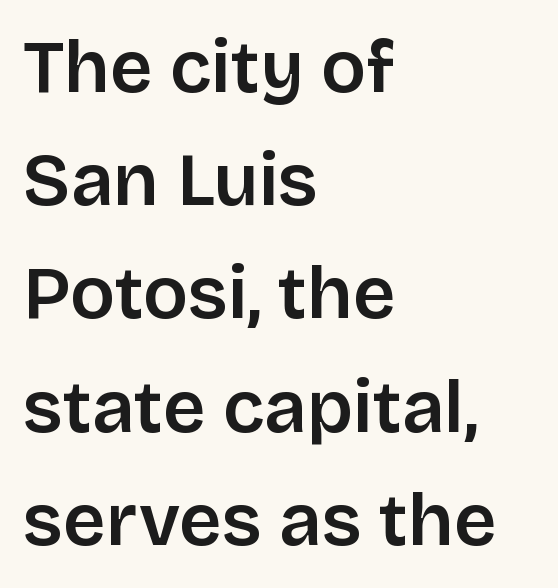
Q: Is the text bold? A: Semi-bold.
Q: Is the text italic (slanted)? A: No, it is upright.
Q: Is the typeface a serif or a sans-serif typeface? A: Sans-serif.
Q: Is the text underlined? A: No.
Q: How is the paragraph aligned? A: Left-aligned.
Q: Is the spacing between letters normal or unusually wide? A: Normal.
Q: Is the spacing between lines tight, normal or loose? A: Normal.
Q: Width (condensed, normal, or wide)? A: Normal.
Q: Stroke contrast? A: Low.
Q: x-height? A: Large.
Q: Monospaced? A: No.
